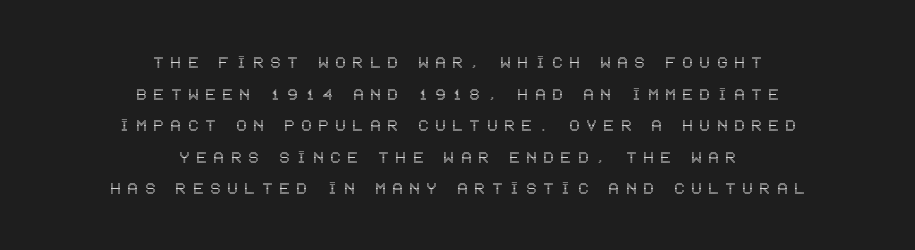
The image shows 20 px text type, upright; set centered, normal line spacing (1.58x), unusually wide letter spacing (+0.32 em), not underlined.
